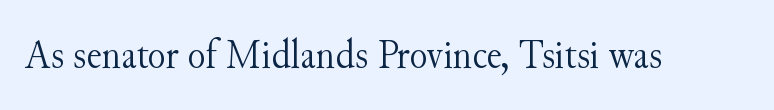
Q: Is the text bold? A: No.
Q: Is the text italic (slanted)? A: No, it is upright.
Q: Is the typeface a serif or a sans-serif typeface? A: Serif.
Q: Is the text underlined? A: No.
Q: Is the spacing between letters normal or unusually wide? A: Normal.
Q: Width (condensed, normal, or wide)? A: Normal.
Q: Stroke contrast? A: Medium.
Q: x-height? A: Small.
Q: Monospaced? A: No.
